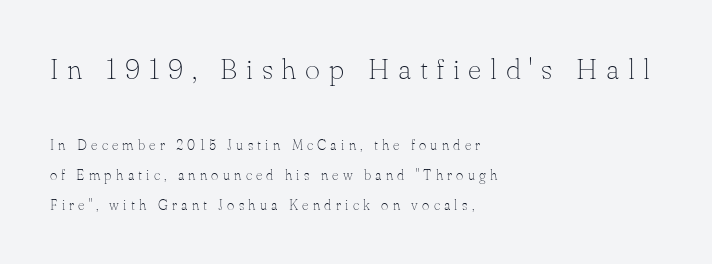
The image shows 29 px thin serif type, upright; set left-aligned, loose line spacing (2.15x), unusually wide letter spacing (+0.3 em), not underlined; the first (top) block is 2.07x larger; low stroke contrast and a small x-height.
